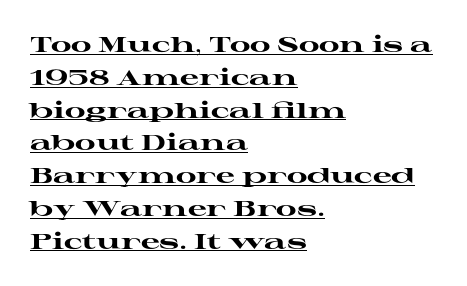
Q: Is the text bold? A: Yes.
Q: Is the text italic (slanted)? A: No, it is upright.
Q: Is the text underlined? A: Yes.
Q: How is the paragraph aligned? A: Left-aligned.
Q: Is the spacing between letters normal or unusually wide? A: Normal.
Q: Is the spacing between lines tight, normal or loose? A: Normal.
